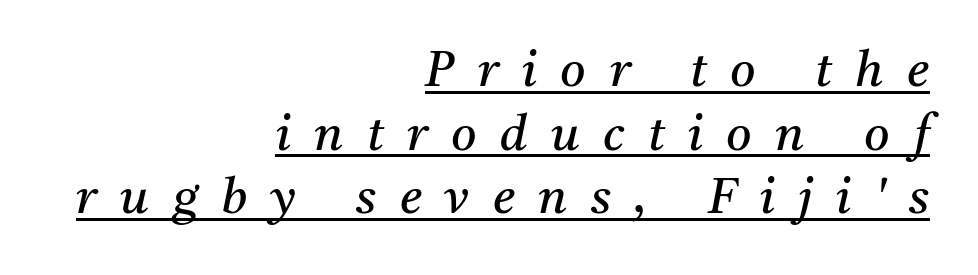
Q: Is the text bold? A: No.
Q: Is the text italic (slanted)? A: Yes, it leans right by about 11 degrees.
Q: Is the typeface a serif or a sans-serif typeface? A: Serif.
Q: Is the text underlined? A: Yes.
Q: How is the paragraph aligned? A: Right-aligned.
Q: Is the spacing between letters normal or unusually wide? A: Unusually wide.
Q: Is the spacing between lines tight, normal or loose? A: Normal.
Q: Width (condensed, normal, or wide)? A: Normal.
Q: Stroke contrast? A: Medium.
Q: x-height? A: Medium.
Q: Monospaced? A: No.
